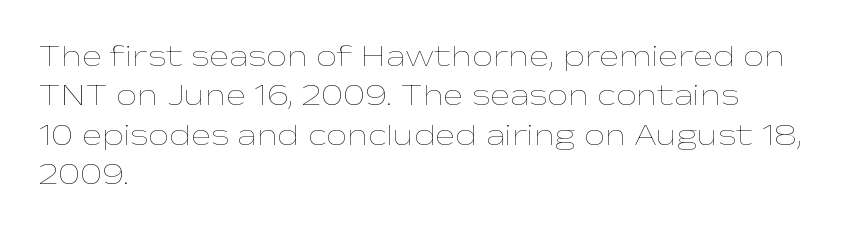
The image shows 30 px thin, wide type, upright; set left-aligned, normal line spacing (1.31x), normal letter spacing, not underlined; low stroke contrast and a medium x-height.
